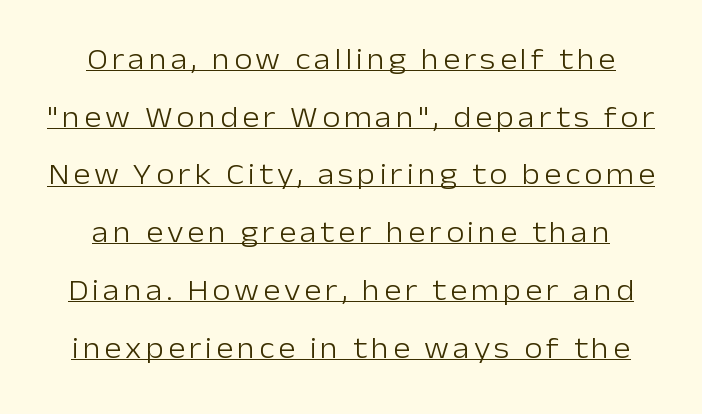
This sample is center-justified, so both line endings float freely. Looks like regular typesetting: each glyph gets only the width it needs. Leading is clearly above the norm, producing a sparse column. Posture: upright roman. Each letter's strokes conclude bluntly, with no projecting serifs.
